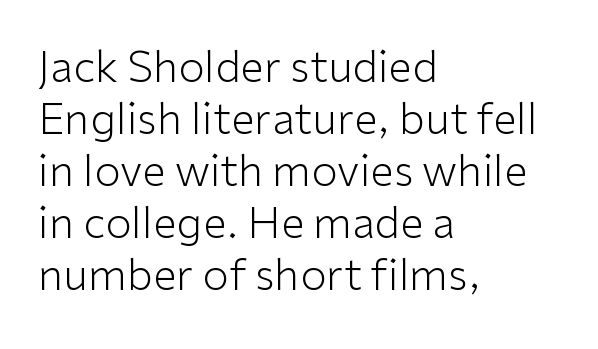
Q: Is the text bold? A: No.
Q: Is the text italic (slanted)? A: No, it is upright.
Q: Is the typeface a serif or a sans-serif typeface? A: Sans-serif.
Q: Is the text underlined? A: No.
Q: How is the paragraph aligned? A: Left-aligned.
Q: Is the spacing between letters normal or unusually wide? A: Normal.
Q: Width (condensed, normal, or wide)? A: Normal.
Q: Stroke contrast? A: Low.
Q: x-height? A: Medium.
Q: Monospaced? A: No.
